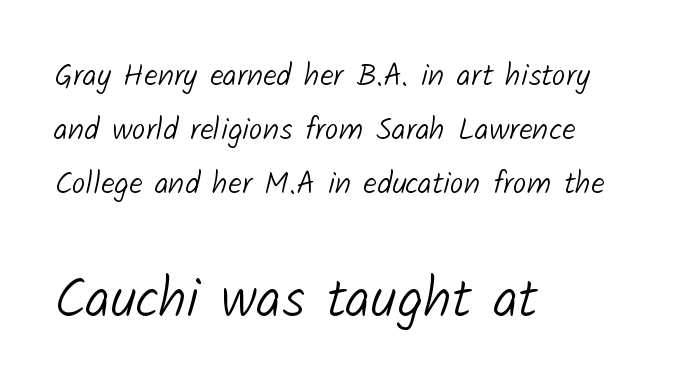
The image shows 55 px light sans-serif type; set left-aligned, line spacing 1.74x, normal letter spacing, not underlined; the second (bottom) block is 1.77x larger; low stroke contrast and a medium x-height.
